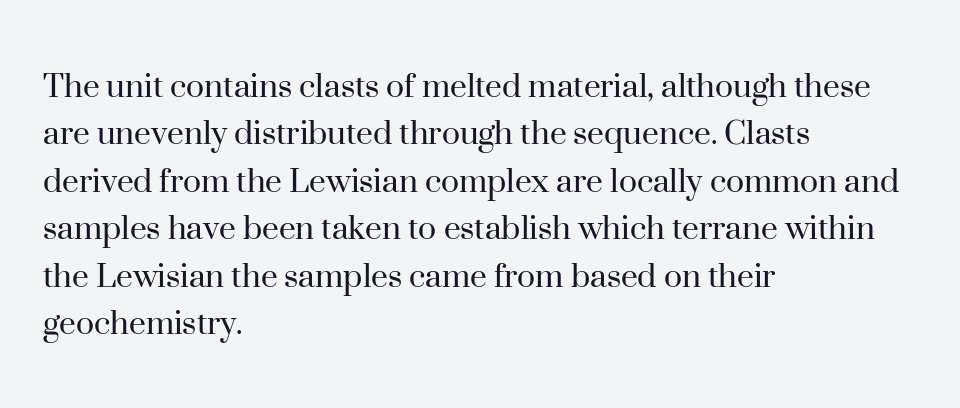
The type family on display is of the serif kind. This sample uses an upright cut, with every glyph sitting square on the baseline. The zone under the glyphs is completely vacant. Think of a printed novel: that variable character pitch is what you see here. Vertical stems look standard width or narrower in stroke. The ragged edge is on the right, which tells us the setting is flush left.
